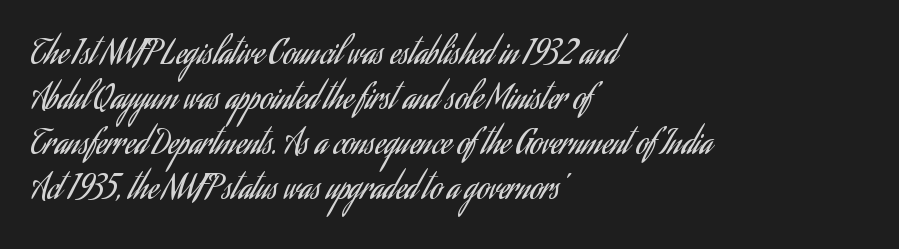
Only glyphs here, with clear space below each row. Honestly, the letter spacing is just normal — you wouldn't notice it. Varying glyph widths throughout — classic text-font behaviour.
